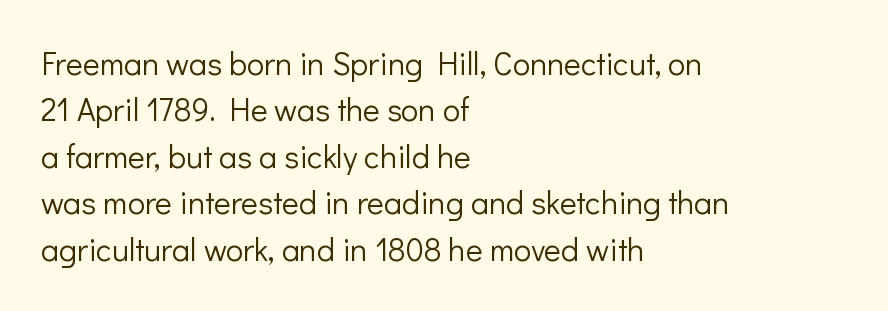
{"serif": "no", "italic": "no", "bold": "no", "weight": "light", "width": "normal", "stroke_contrast": "low", "x_height": "medium", "monospaced": "no", "underline": "no", "align": "left", "line_spacing": "normal", "line_spacing_ratio": 1.45, "letter_spacing": "normal", "letter_spacing_em": 0.0, "glyph_px": 32}
